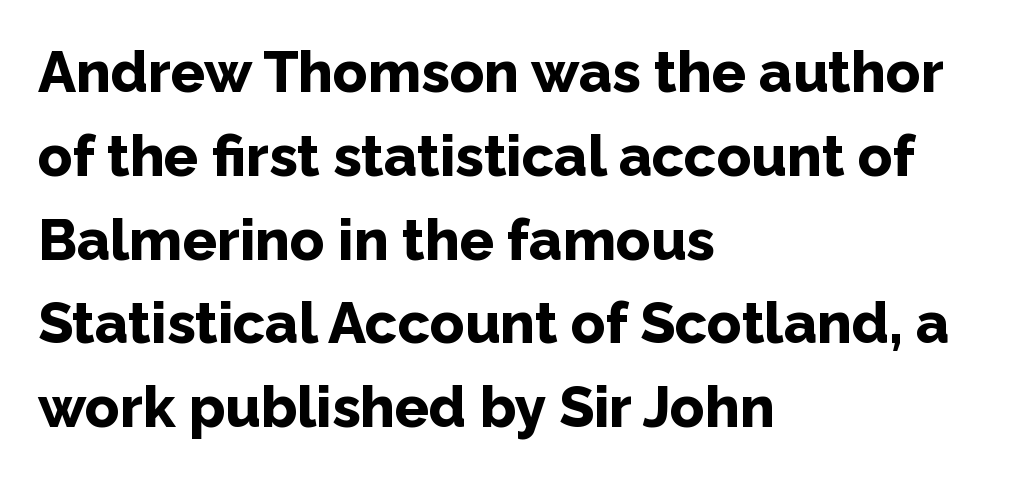
{"serif": "no", "italic": "no", "bold": "yes", "weight": "bold", "width": "normal", "stroke_contrast": "low", "x_height": "medium", "monospaced": "no", "underline": "no", "align": "left", "line_spacing": "normal", "line_spacing_ratio": 1.47, "letter_spacing": "normal", "letter_spacing_em": 0.0, "glyph_px": 57}
